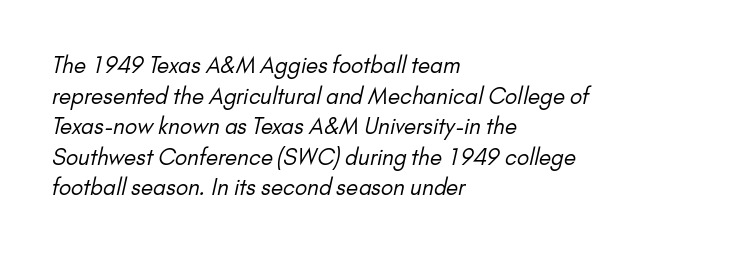
The image shows 22 px text type; set left-aligned, normal line spacing (1.39x), normal letter spacing, not underlined.
